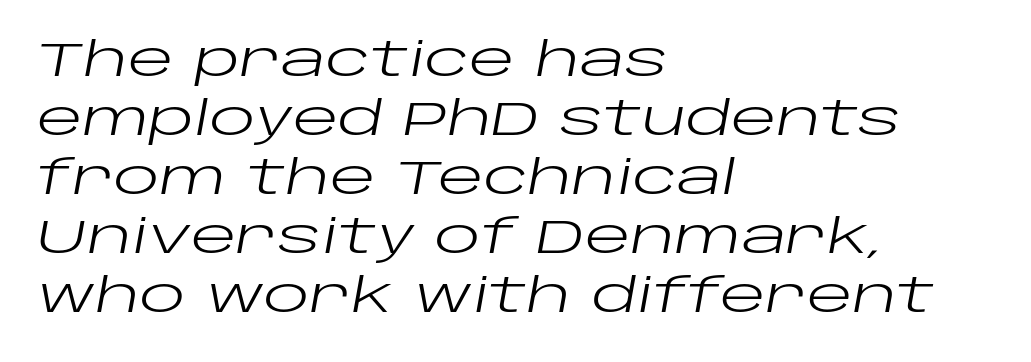
{"italic": "yes", "lean": "right", "slant_degrees": 10, "bold": "no", "weight": "regular", "width": "wide", "stroke_contrast": "low", "x_height": "large", "monospaced": "no", "underline": "no", "align": "left", "line_spacing_ratio": 1.23, "letter_spacing": "normal", "letter_spacing_em": 0.0, "glyph_px": 48}
